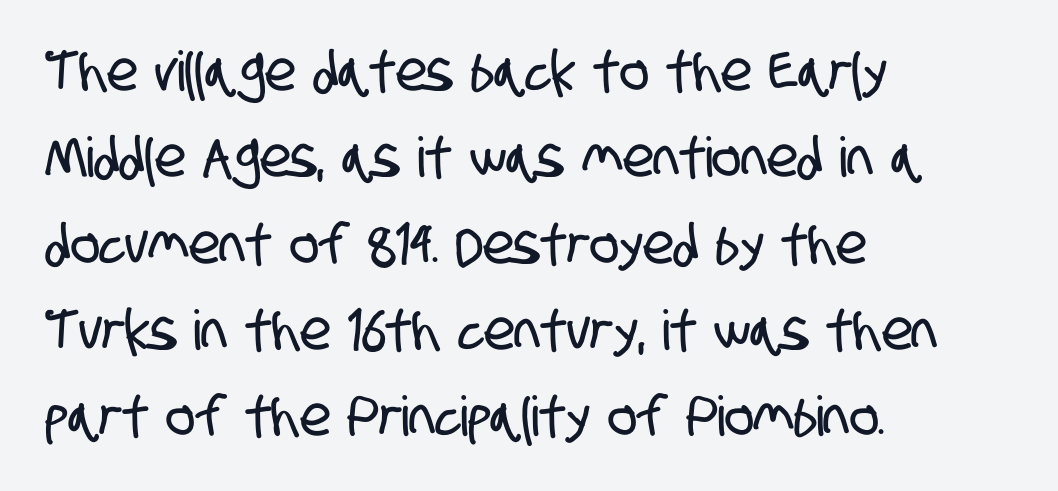
The image shows 55 px condensed sans-serif type; set left-aligned, normal line spacing (1.57x), normal letter spacing, not underlined; low stroke contrast and a large x-height.
